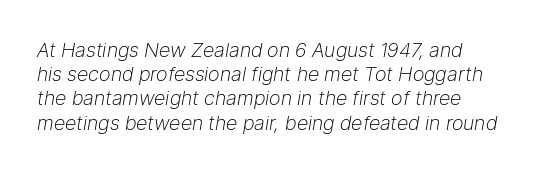
Q: Is the text bold? A: No.
Q: Is the text italic (slanted)? A: Yes, it leans right by about 9 degrees.
Q: Is the text underlined? A: No.
Q: How is the paragraph aligned? A: Left-aligned.
Q: Is the spacing between letters normal or unusually wide? A: Normal.
